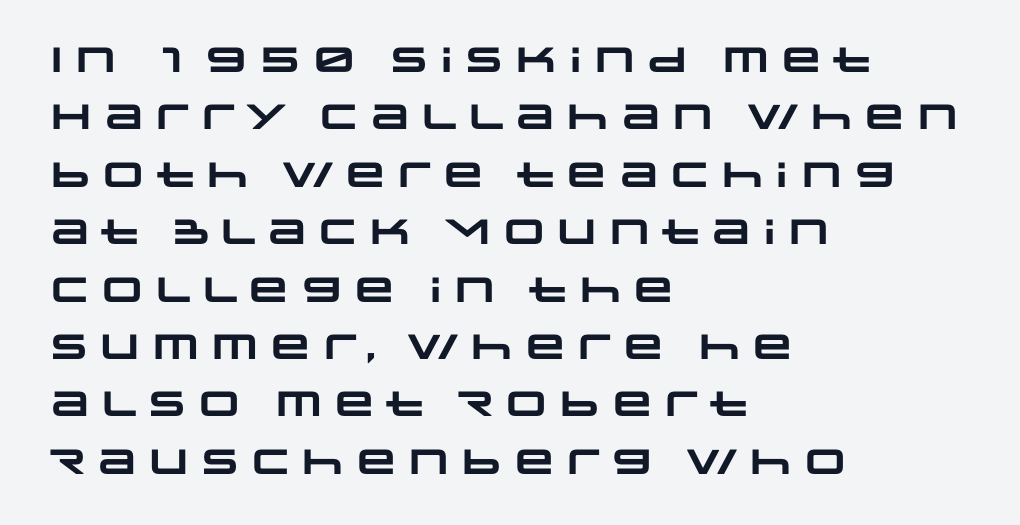
Q: Is the text bold? A: Yes.
Q: Is the typeface a serif or a sans-serif typeface? A: Sans-serif.
Q: Is the text underlined? A: No.
Q: How is the paragraph aligned? A: Left-aligned.
Q: Is the spacing between letters normal or unusually wide? A: Normal.
Q: Is the spacing between lines tight, normal or loose? A: Normal.
Q: Width (condensed, normal, or wide)? A: Wide.
Q: Stroke contrast? A: Low.
Q: x-height? A: Large.
Q: Monospaced? A: No.
